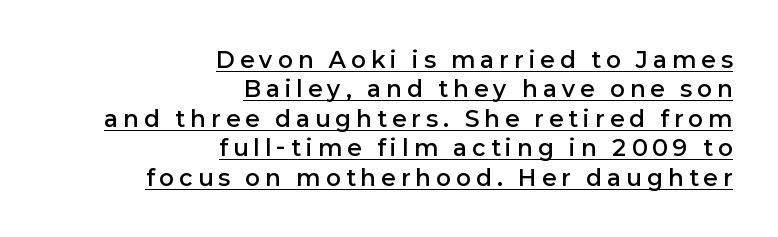
Q: Is the text bold? A: Semi-bold.
Q: Is the text italic (slanted)? A: No, it is upright.
Q: Is the text underlined? A: Yes.
Q: How is the paragraph aligned? A: Right-aligned.
Q: Is the spacing between letters normal or unusually wide? A: Unusually wide.
Q: Is the spacing between lines tight, normal or loose? A: Normal.
